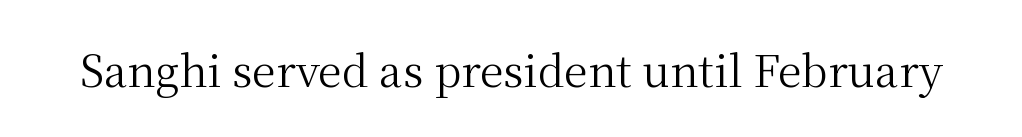
Q: Is the text bold? A: No.
Q: Is the text italic (slanted)? A: No, it is upright.
Q: Is the typeface a serif or a sans-serif typeface? A: Serif.
Q: Is the text underlined? A: No.
Q: Is the spacing between letters normal or unusually wide? A: Normal.
Q: Width (condensed, normal, or wide)? A: Normal.
Q: Stroke contrast? A: Medium.
Q: x-height? A: Medium.
Q: Monospaced? A: No.
